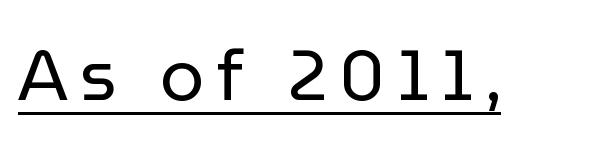
Q: Is the text bold? A: No.
Q: Is the text italic (slanted)? A: No, it is upright.
Q: Is the typeface a serif or a sans-serif typeface? A: Sans-serif.
Q: Is the text underlined? A: Yes.
Q: Width (condensed, normal, or wide)? A: Normal.
Q: Stroke contrast? A: Low.
Q: x-height? A: Medium.
Q: Monospaced? A: No.
